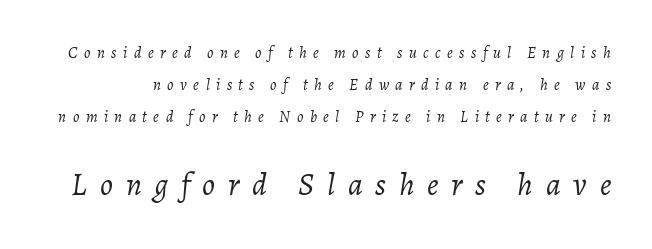
Q: Is the text bold? A: No.
Q: Is the text italic (slanted)? A: Yes, it leans right by about 7 degrees.
Q: Is the text underlined? A: No.
Q: Is the spacing between letters normal or unusually wide? A: Unusually wide.
Q: Is the spacing between lines tight, normal or loose? A: Loose.
Q: Which block of text is set in a larger size, the first (top) or the second (bottom)? A: The second (bottom) one.
Q: Width (condensed, normal, or wide)? A: Normal.
Q: Stroke contrast? A: Low.
Q: x-height? A: Medium.
Q: Monospaced? A: No.
